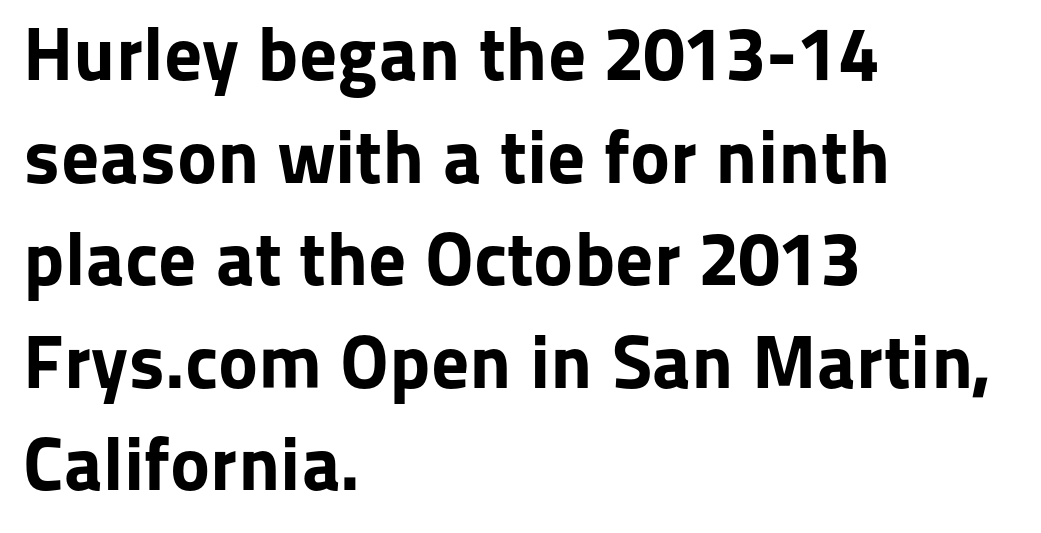
The image shows 76 px bold sans-serif type, upright; set left-aligned, normal line spacing (1.35x), normal letter spacing, not underlined; low stroke contrast and a medium x-height.
